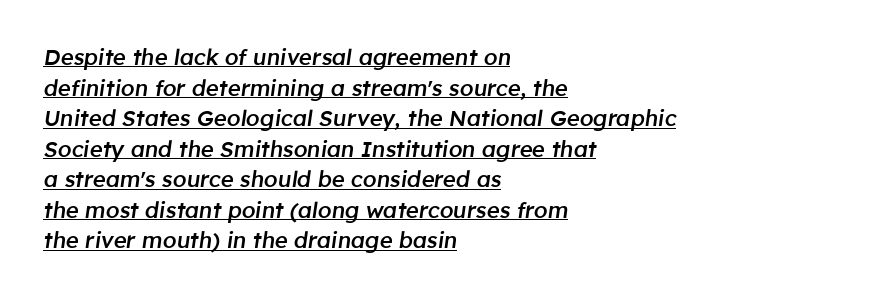
The image shows 22 px text type, italic (leaning right); set left-aligned, normal line spacing (1.39x), normal letter spacing, underlined.
